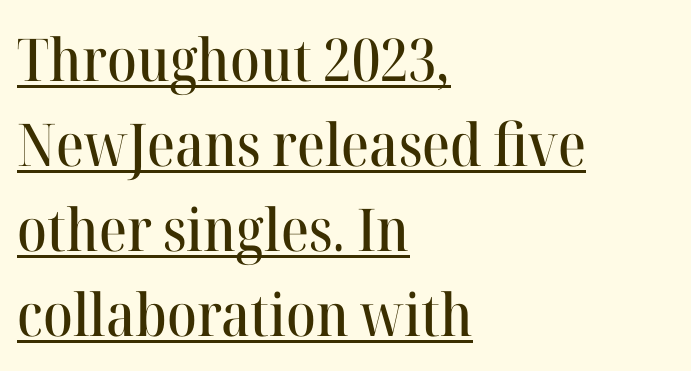
No italicization has been applied; the sample stays upright. In terms of leading, this rendering sits right in the middle. Font category for this specimen: serif. Like a heading marked for emphasis, these lines bear an underscore.
